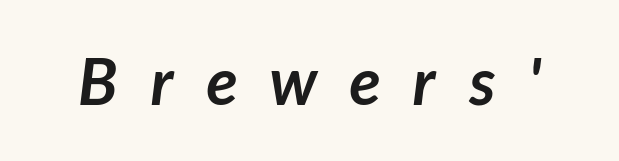
The image shows 65 px semibold sans-serif type; set unusually wide letter spacing (+0.5 em), not underlined; low stroke contrast and a medium x-height.
